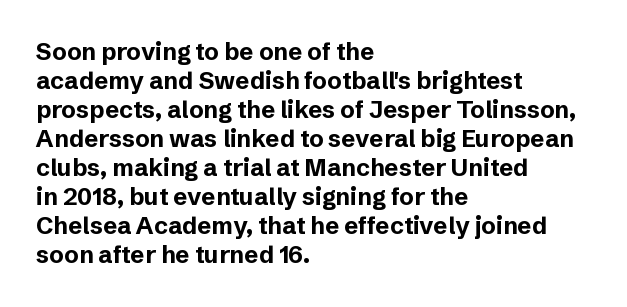
Q: Is the text bold? A: Yes.
Q: Is the text italic (slanted)? A: No, it is upright.
Q: Is the text underlined? A: No.
Q: How is the paragraph aligned? A: Left-aligned.
Q: Is the spacing between letters normal or unusually wide? A: Normal.
